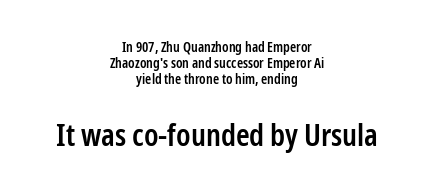
{"serif": "no", "italic": "no", "bold": "semi", "weight": "semibold", "width": "condensed", "stroke_contrast": "low", "x_height": "medium", "monospaced": "no", "underline": "no", "align": "center", "line_spacing": "tight", "line_spacing_ratio": 1.14, "letter_spacing": "normal", "letter_spacing_em": 0.0, "larger_block": "second", "size_ratio": 2.21, "glyph_px": 31}
